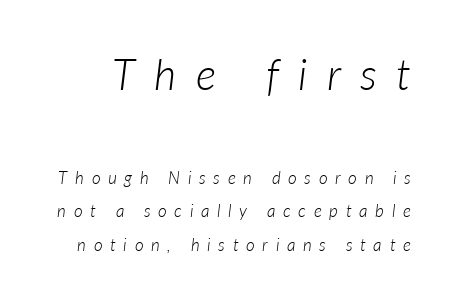
{"italic": "yes", "lean": "right", "slant_degrees": 7, "bold": "no", "weight": "light", "width": "normal", "stroke_contrast": "low", "x_height": "medium", "monospaced": "no", "underline": "no", "line_spacing": "loose", "line_spacing_ratio": 1.98, "letter_spacing": "wide", "letter_spacing_em": 0.45, "larger_block": "first", "size_ratio": 2.53, "glyph_px": 43}
